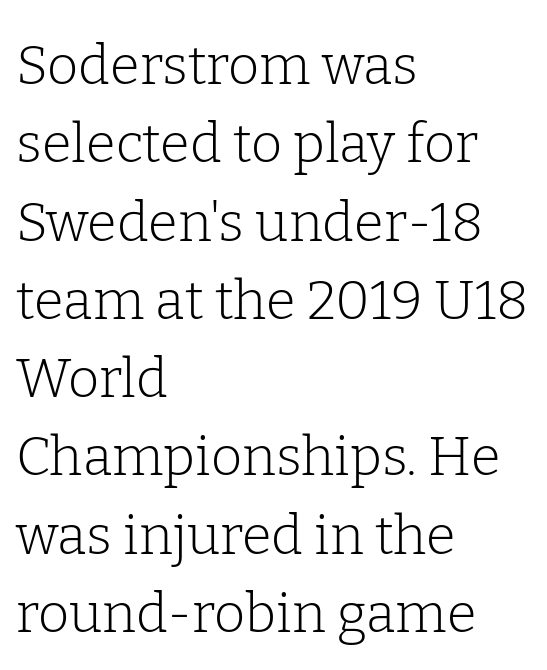
The image shows 54 px light serif type, upright; set left-aligned, normal line spacing (1.45x), normal letter spacing, not underlined; low stroke contrast and a medium x-height.
